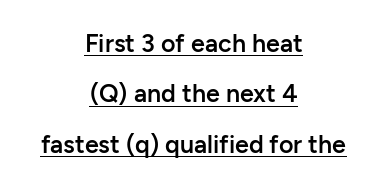
Q: Is the text bold? A: Semi-bold.
Q: Is the text italic (slanted)? A: No, it is upright.
Q: Is the text underlined? A: Yes.
Q: How is the paragraph aligned? A: Centered.
Q: Is the spacing between letters normal or unusually wide? A: Normal.
Q: Is the spacing between lines tight, normal or loose? A: Loose.
